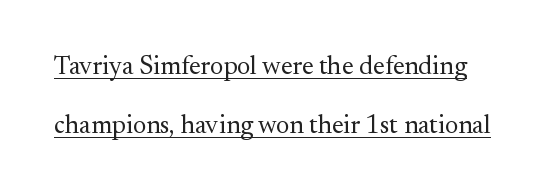
Looks like someone drew a line under every word here. Notice the wide empty band between every row — that's loose leading. The font sits on the lighter half of the weight spectrum, regular included. Notice how the stems are strictly vertical — no italics here. The type is set solid horizontally, with unmodified tracking.
